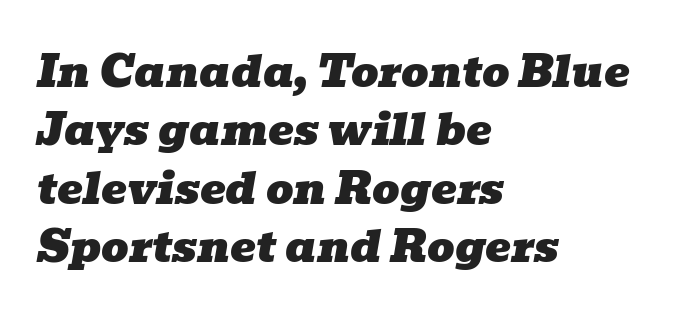
Q: Is the text italic (slanted)? A: Yes, it leans right by about 10 degrees.
Q: Is the typeface a serif or a sans-serif typeface? A: Serif.
Q: Is the text underlined? A: No.
Q: How is the paragraph aligned? A: Left-aligned.
Q: Is the spacing between letters normal or unusually wide? A: Normal.
Q: Is the spacing between lines tight, normal or loose? A: Normal.
Q: Width (condensed, normal, or wide)? A: Wide.
Q: Stroke contrast? A: Low.
Q: x-height? A: Medium.
Q: Monospaced? A: No.
